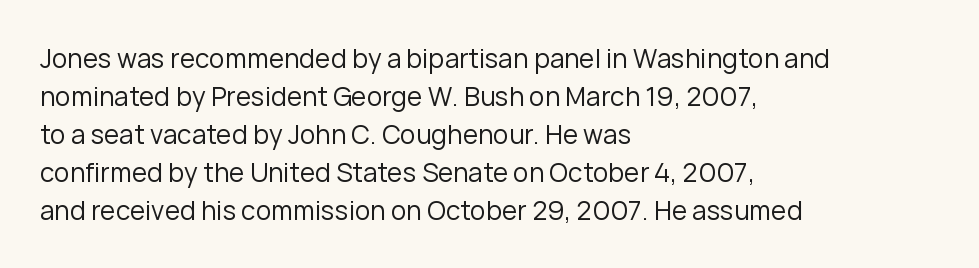
{"italic": "no", "bold": "no", "underline": "no", "align": "left", "line_spacing": "normal", "line_spacing_ratio": 1.46, "letter_spacing": "normal", "letter_spacing_em": 0.0, "glyph_px": 26}
